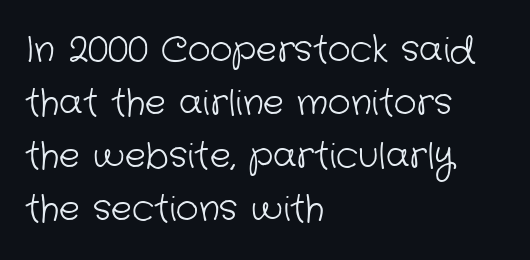
The passage shown is not underscored anywhere. In terms of letterspacing, this is plain default setting. The space between consecutive lines is moderate. The setting favours the left margin, as ordinary paragraphs usually do.
